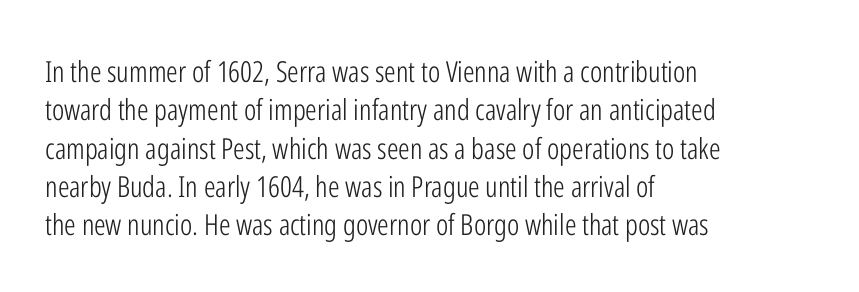
Q: Is the text bold? A: No.
Q: Is the text italic (slanted)? A: No, it is upright.
Q: Is the typeface a serif or a sans-serif typeface? A: Sans-serif.
Q: Is the text underlined? A: No.
Q: How is the paragraph aligned? A: Left-aligned.
Q: Is the spacing between letters normal or unusually wide? A: Normal.
Q: Is the spacing between lines tight, normal or loose? A: Normal.
Q: Width (condensed, normal, or wide)? A: Condensed.
Q: Stroke contrast? A: Low.
Q: x-height? A: Medium.
Q: Monospaced? A: No.
